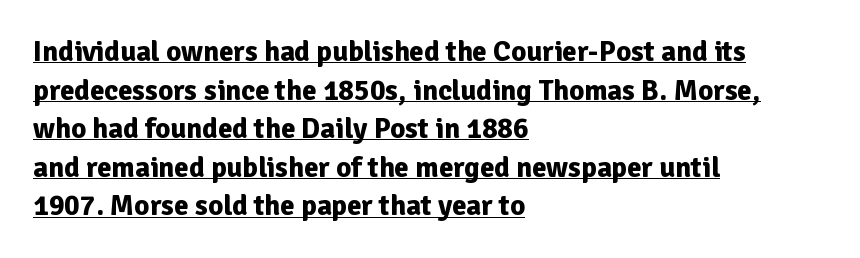
{"serif": "no", "italic": "no", "bold": "yes", "weight": "bold", "width": "normal", "stroke_contrast": "low", "x_height": "medium", "monospaced": "no", "underline": "yes", "align": "left", "line_spacing": "normal", "line_spacing_ratio": 1.33, "letter_spacing": "normal", "letter_spacing_em": 0.0, "glyph_px": 29}
